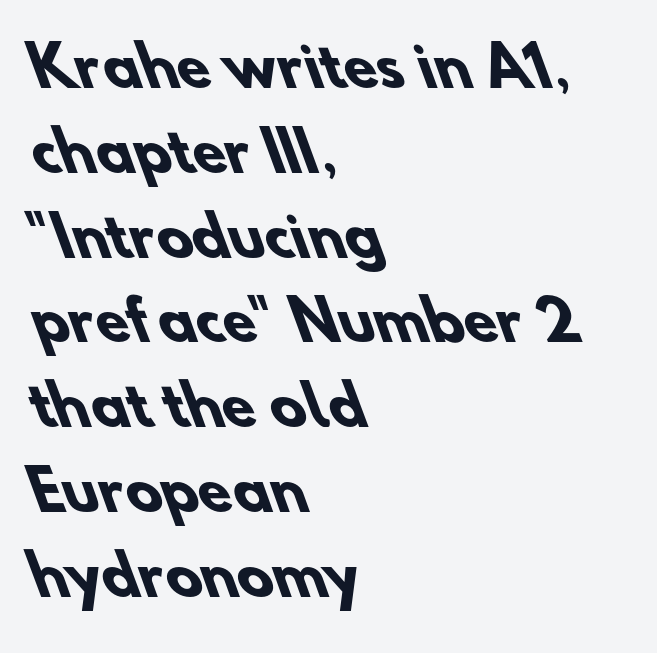
{"serif": "no", "bold": "yes", "weight": "heavy", "width": "normal", "stroke_contrast": "low", "x_height": "small", "monospaced": "no", "underline": "no", "align": "left", "line_spacing": "normal", "line_spacing_ratio": 1.57, "letter_spacing": "normal", "letter_spacing_em": 0.0, "glyph_px": 54}
